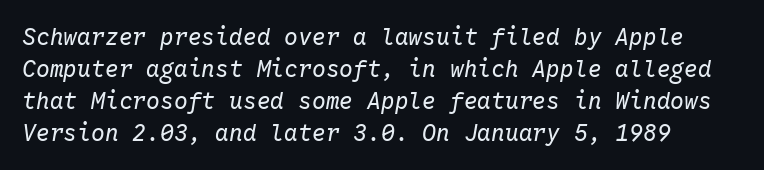
Vertical stems look standard width or narrower in stroke. Unmarked baselines from the first word to the last. The font's italic variant was chosen for this text. The gaps between neighbouring characters are ordinary and unremarkable. The rows are spaced the way most documents space them.
